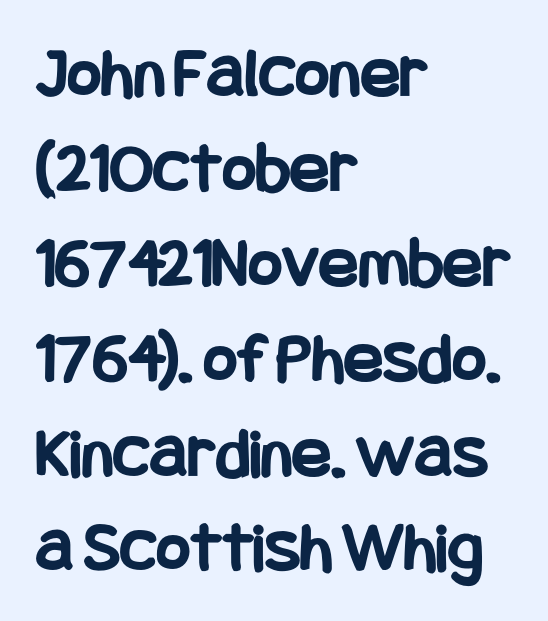
Q: Is the text bold? A: Yes.
Q: Is the text italic (slanted)? A: No, it is upright.
Q: Is the typeface a serif or a sans-serif typeface? A: Sans-serif.
Q: Is the text underlined? A: No.
Q: How is the paragraph aligned? A: Left-aligned.
Q: Is the spacing between letters normal or unusually wide? A: Normal.
Q: Is the spacing between lines tight, normal or loose? A: Normal.
Q: Width (condensed, normal, or wide)? A: Condensed.
Q: Stroke contrast? A: Low.
Q: x-height? A: Large.
